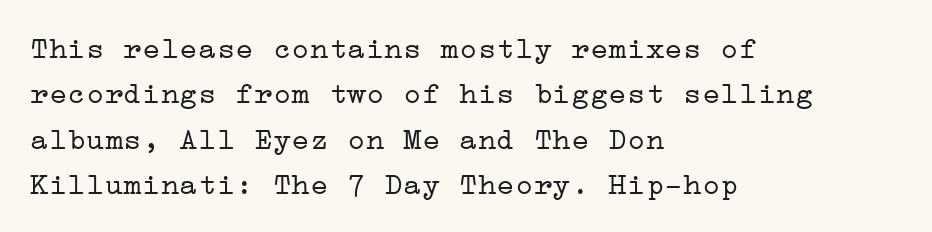
{"serif": "yes", "italic": "no", "bold": "no", "weight": "light", "width": "wide", "stroke_contrast": "low", "x_height": "medium", "underline": "no", "align": "left", "line_spacing": "normal", "line_spacing_ratio": 1.46, "letter_spacing": "normal", "letter_spacing_em": 0.0, "glyph_px": 31}
